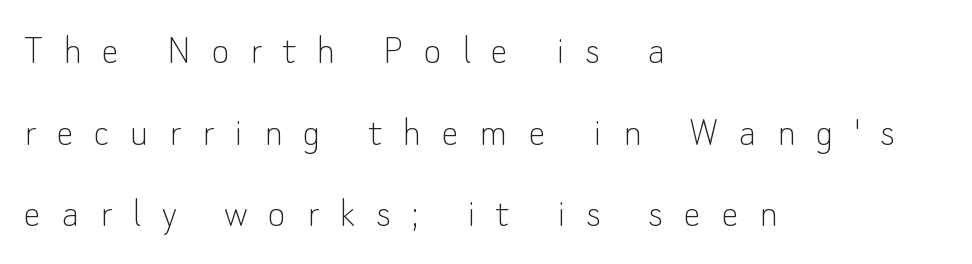
The image shows 43 px thin sans-serif type, upright; set left-aligned, loose line spacing (1.9x), unusually wide letter spacing (+0.48 em), not underlined; low stroke contrast and a small x-height.
